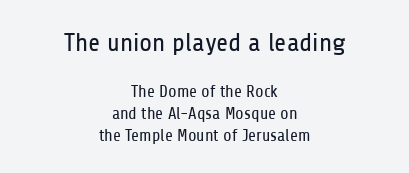
The passage shown stacks its lines at a standard gap. Size hierarchy here favors the leading block over the trailing one. Ordinary non-slanted type is in use. The passage shown is not bold in any degree. No word sits above an underline.
